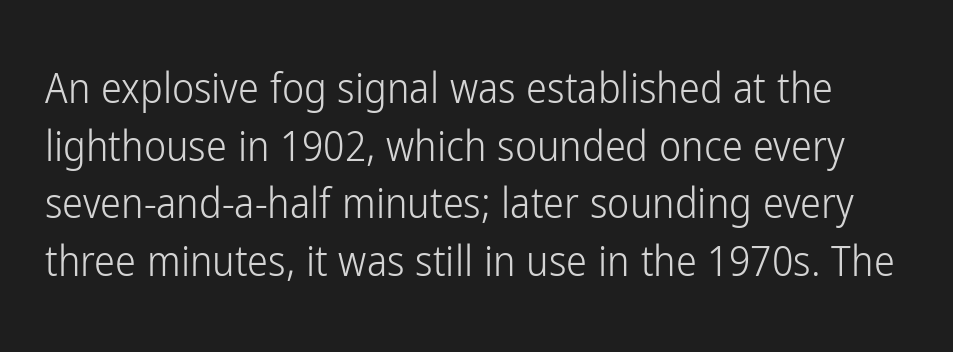
{"serif": "no", "italic": "no", "bold": "no", "weight": "light", "width": "condensed", "stroke_contrast": "low", "x_height": "medium", "monospaced": "no", "underline": "no", "line_spacing": "normal", "line_spacing_ratio": 1.37, "letter_spacing": "normal", "letter_spacing_em": 0.0, "glyph_px": 42}
